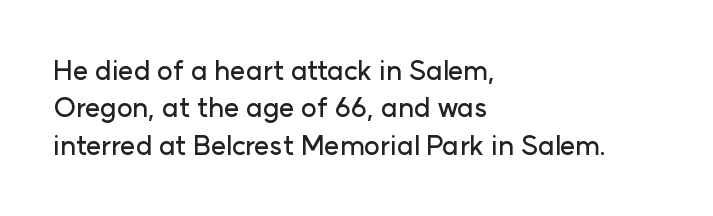
Normally led — the rows are evenly, conventionally spaced. Letter spacing: default. This is the regular roman posture of the typeface. Clear beneath every line of the passage. This rendering uses left alignment, leaving the right contour irregular.
